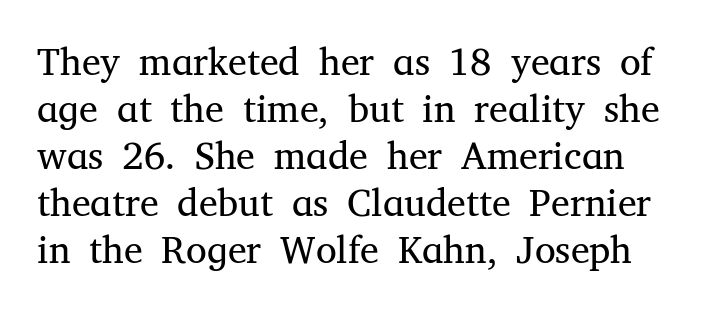
The image shows 38 px regular-weight serif type, upright; set line spacing 1.24x, normal letter spacing, not underlined; medium stroke contrast and a medium x-height.
